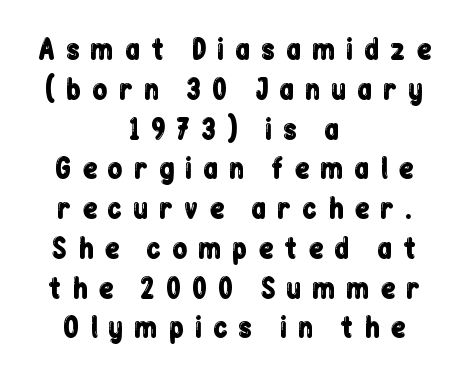
Short note: letters widely spaced. The letters carry no serifs — their stems end cleanly without finishing strokes. Lines of text with bare space underneath. The rendering uses a moderate line-height, typical for paragraphs.
